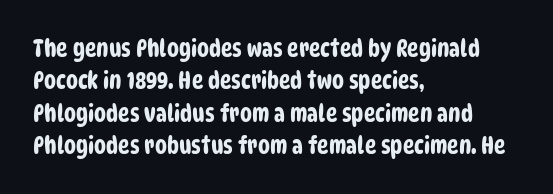
Q: Is the text underlined? A: No.
Q: How is the paragraph aligned? A: Left-aligned.
Q: Is the spacing between letters normal or unusually wide? A: Normal.
Q: Is the spacing between lines tight, normal or loose? A: Normal.
